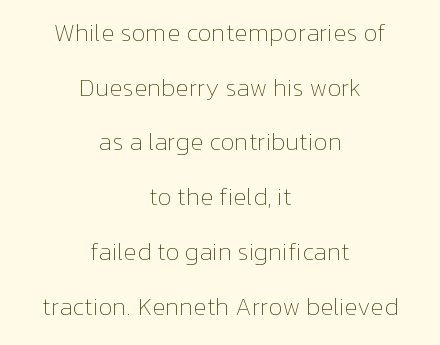
Every stem runs plumb, perpendicular to the baseline. Tracking value appears to be zero — textbook default spacing. A great deal of white space separates one row of letters from the next. Weight: not bold — regular or lighter. This rendering uses center alignment, leaving both contours irregular but symmetric.
